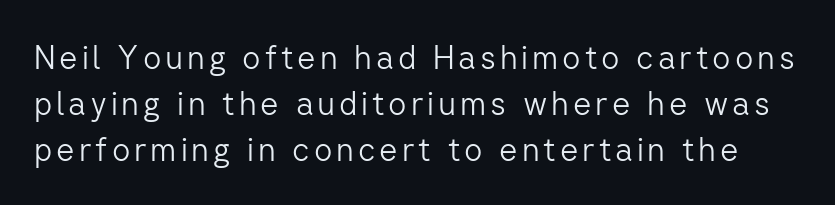
{"serif": "no", "italic": "no", "bold": "no", "weight": "light", "width": "normal", "stroke_contrast": "low", "x_height": "medium", "monospaced": "no", "underline": "no", "line_spacing": "normal", "line_spacing_ratio": 1.43, "glyph_px": 32}
